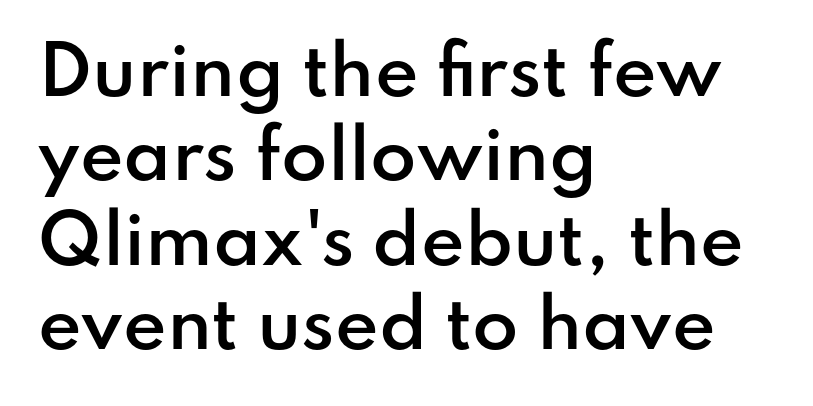
Q: Is the text bold? A: Semi-bold.
Q: Is the text italic (slanted)? A: No, it is upright.
Q: Is the typeface a serif or a sans-serif typeface? A: Sans-serif.
Q: Is the text underlined? A: No.
Q: How is the paragraph aligned? A: Left-aligned.
Q: Is the spacing between letters normal or unusually wide? A: Normal.
Q: Is the spacing between lines tight, normal or loose? A: Normal.
Q: Width (condensed, normal, or wide)? A: Normal.
Q: Stroke contrast? A: Low.
Q: x-height? A: Small.
Q: Monospaced? A: No.
